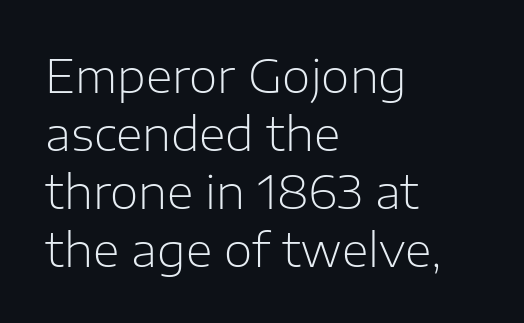
The passage shown is not bold in any degree. Examine the stroke ends and you'll find no serifs. The ragged edge is on the right, which tells us the setting is flush left. Rows of type keep a routine distance in the vertical direction. The string is rendered with underlining switched off.
